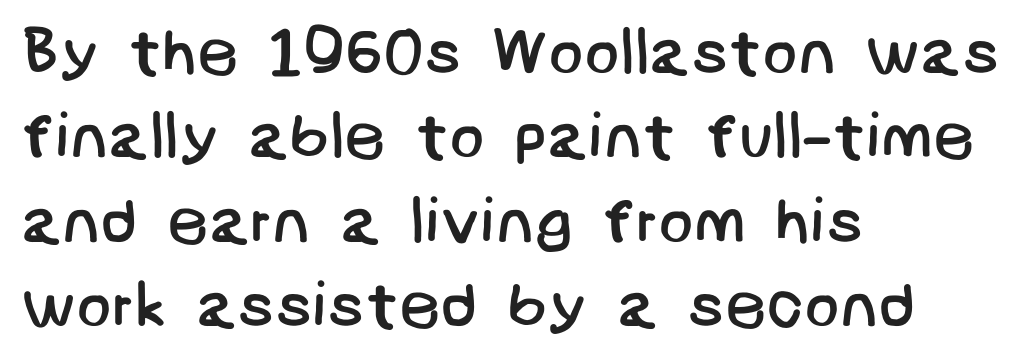
{"serif": "no", "bold": "no", "weight": "regular", "width": "normal", "stroke_contrast": "low", "x_height": "large", "underline": "no", "align": "left", "line_spacing": "normal", "line_spacing_ratio": 1.3, "letter_spacing": "normal", "letter_spacing_em": 0.0, "glyph_px": 65}
